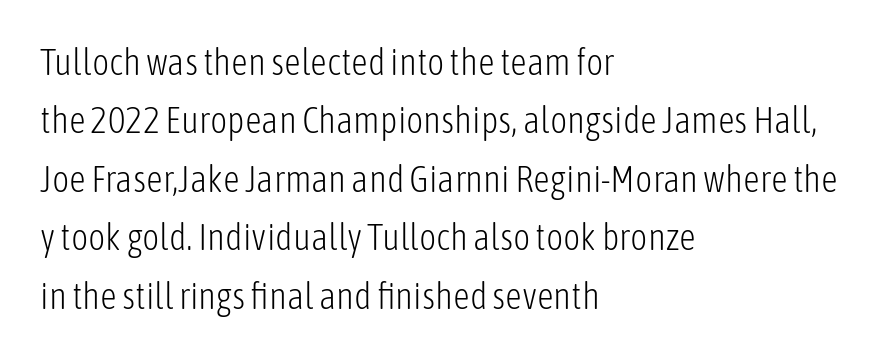
{"serif": "no", "italic": "no", "bold": "no", "weight": "light", "width": "condensed", "stroke_contrast": "low", "x_height": "medium", "monospaced": "no", "underline": "no", "align": "left", "line_spacing": "normal", "line_spacing_ratio": 1.58, "letter_spacing": "normal", "letter_spacing_em": 0.0, "glyph_px": 37}
